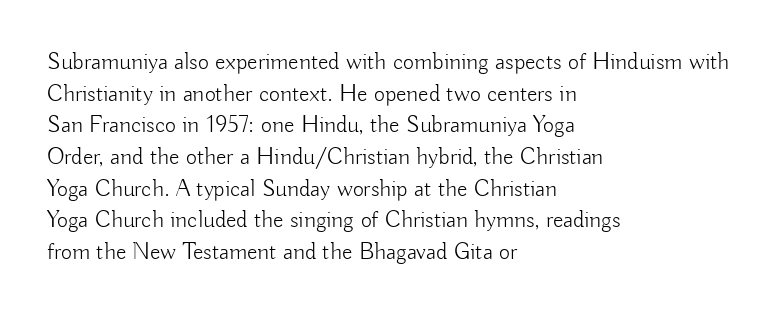
Leftover space on each line is placed entirely after the last word. The typesetting does not lean heavy: it is not bold. Honestly, the letter spacing is just normal — you wouldn't notice it. Underline: absent. If you drew a line through each stem, it would be perfectly vertical.
